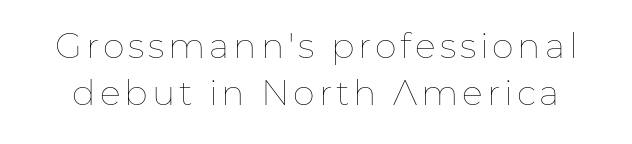
The image shows 35 px thin type, upright; set normal line spacing (1.33x), not underlined; low stroke contrast and a medium x-height.
